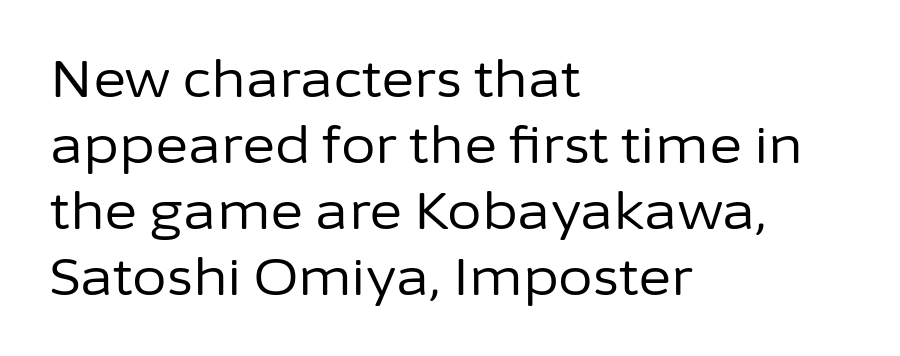
{"serif": "no", "italic": "no", "bold": "no", "weight": "regular", "width": "normal", "stroke_contrast": "low", "x_height": "medium", "monospaced": "no", "underline": "no", "align": "left", "line_spacing": "normal", "line_spacing_ratio": 1.32, "letter_spacing": "normal", "letter_spacing_em": 0.0, "glyph_px": 50}
